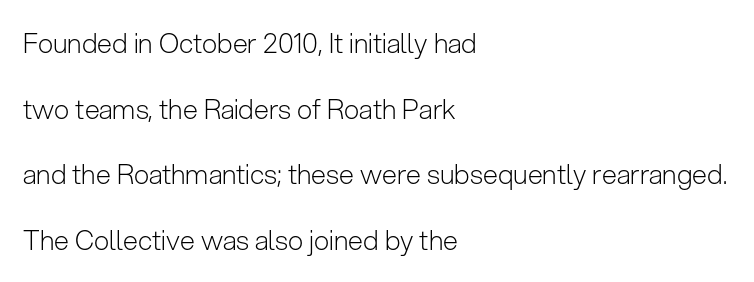
Posture: upright roman. Caption: standard tracking, unaltered. Nobody drew a line under any word here. The block of text is sparse from top to bottom, with ample space between rows. Weight: in the light-to-regular range.
